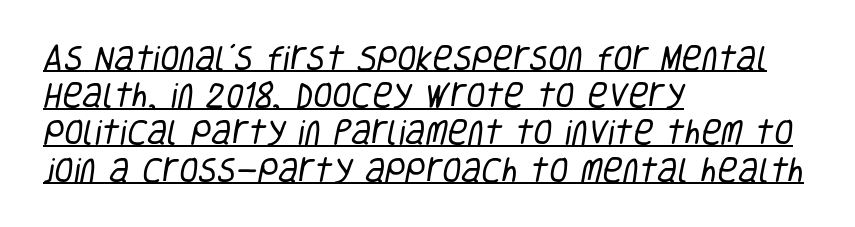
{"serif": "no", "bold": "no", "weight": "regular", "width": "condensed", "stroke_contrast": "low", "x_height": "large", "monospaced": "no", "underline": "yes", "align": "left", "line_spacing": "normal", "line_spacing_ratio": 1.33, "letter_spacing": "normal", "letter_spacing_em": 0.0, "glyph_px": 28}
